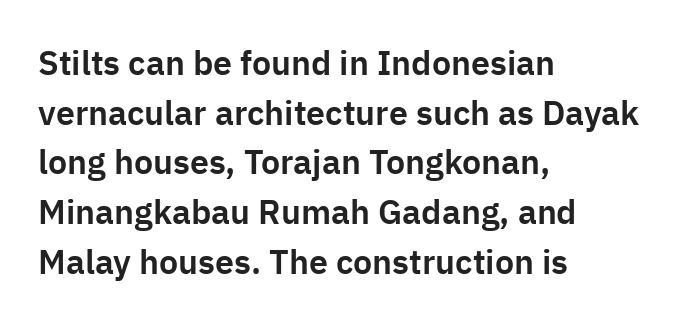
The image shows 34 px sans-serif type, upright; set left-aligned, normal line spacing (1.46x), normal letter spacing, not underlined; low stroke contrast and a medium x-height.
